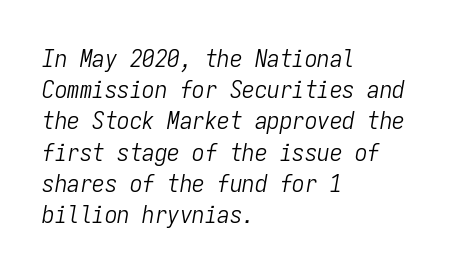
The letterforms sit at book weight or below. The text block is weighted toward the left margin, trailing off unevenly rightward. Reading down the column, the eye jumps a familiar distance to each next line. The foot of each line stays bare and open. Is the type slanted? Yes — the strokes lean at a clear angle. No extra tracking has been applied to these lines.
